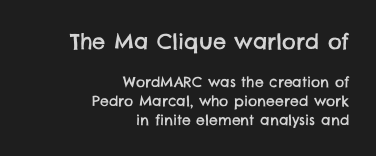
{"underline": "no", "align": "right", "line_spacing": "normal", "line_spacing_ratio": 1.35, "letter_spacing": "normal", "letter_spacing_em": 0.0, "larger_block": "first", "size_ratio": 1.5, "glyph_px": 21}
